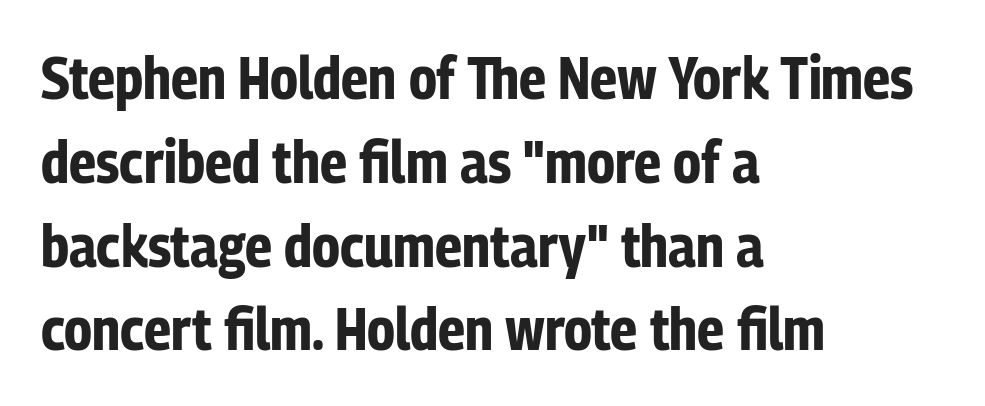
{"serif": "no", "italic": "no", "bold": "yes", "weight": "bold", "width": "condensed", "stroke_contrast": "low", "x_height": "medium", "monospaced": "no", "underline": "no", "align": "left", "line_spacing": "normal", "line_spacing_ratio": 1.42, "letter_spacing": "normal", "letter_spacing_em": 0.0, "glyph_px": 59}
